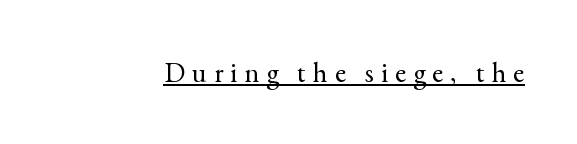
The image shows 28 px regular-weight serif type, upright; set unusually wide letter spacing (+0.25 em), underlined; a small x-height.
